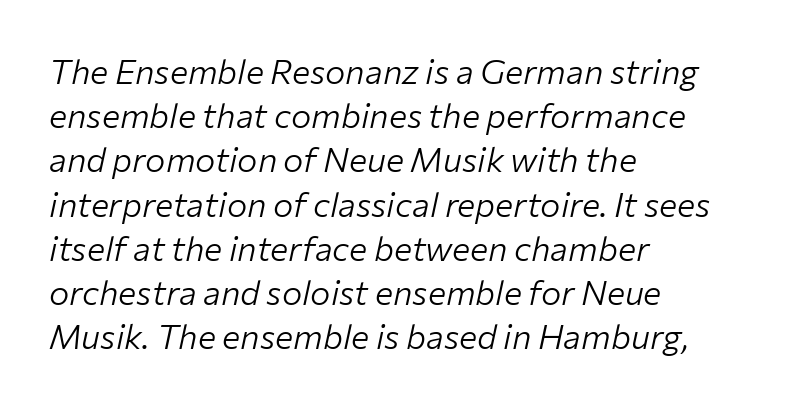
Q: Is the text bold? A: No.
Q: Is the text italic (slanted)? A: Yes, it leans right by about 12 degrees.
Q: Is the text underlined? A: No.
Q: How is the paragraph aligned? A: Left-aligned.
Q: Is the spacing between letters normal or unusually wide? A: Normal.
Q: Is the spacing between lines tight, normal or loose? A: Normal.
Q: Width (condensed, normal, or wide)? A: Normal.
Q: Stroke contrast? A: Low.
Q: x-height? A: Medium.
Q: Monospaced? A: No.
